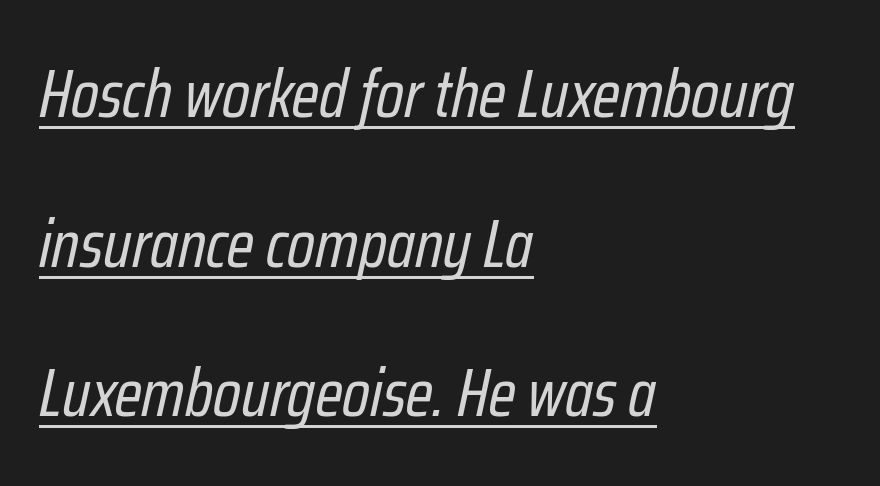
You could call the tracking neutral — neither tight nor loose. A continuous stroke trails under the words, as in a hyperlink. Character widths vary here, with narrow letters taking less room than wide ones. Compared with typical paragraphs, the rows here are farther apart.
